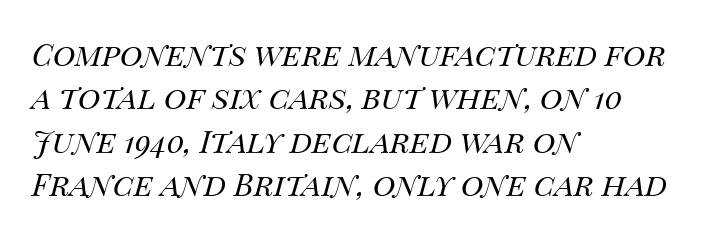
The image shows 31 px regular-weight type, italic (leaning right); set left-aligned, normal line spacing (1.4x), normal letter spacing, not underlined; medium stroke contrast and a large x-height.
